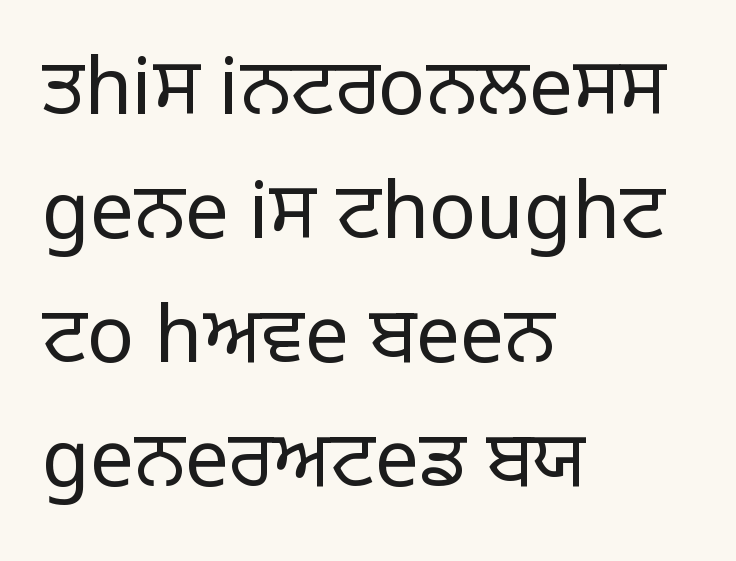
Students, note that the glyphs here touch the page at normal intervals. Summary of vertical rhythm: regular, with standard interline spacing. The typeface has the unassuming heft of standard copy or less. I'd call this a sans setting — the letters go barefoot. Line starts are locked; line ends wander. The face used here is proportionally spaced, like ordinary book or web type.
